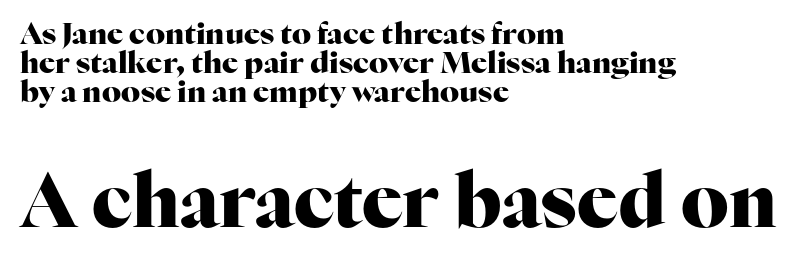
Characters remain perfectly vertical along every line. Caption: multi-line text, flush left, ragged right. These lines huddle together more closely than default settings would place them. The strokes are fattened all the way to bold. You can tell from the footed stems that serif type was used.
